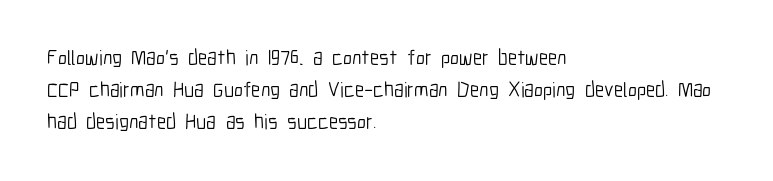
{"italic": "no", "bold": "no", "underline": "no", "align": "left", "line_spacing": "normal", "line_spacing_ratio": 1.53, "letter_spacing": "normal", "letter_spacing_em": 0.0, "glyph_px": 21}
